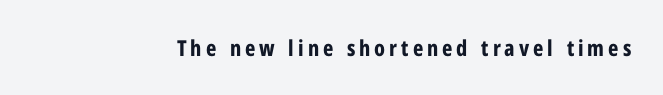
{"italic": "no", "bold": "yes", "underline": "no", "glyph_px": 22}
